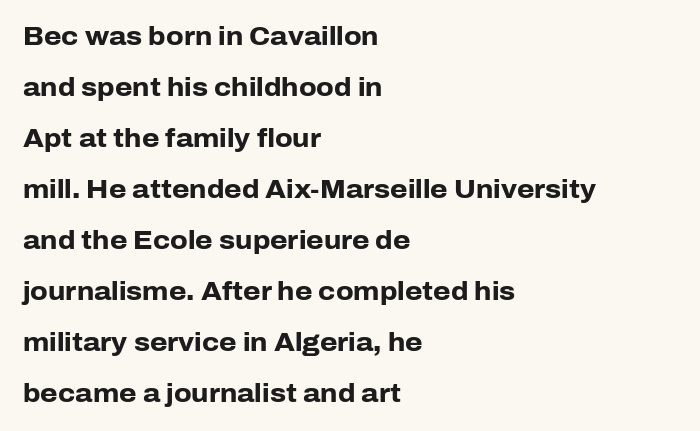
The image shows 25 px bold type, upright; set left-aligned, loose line spacing (2.04x), normal letter spacing, not underlined.
